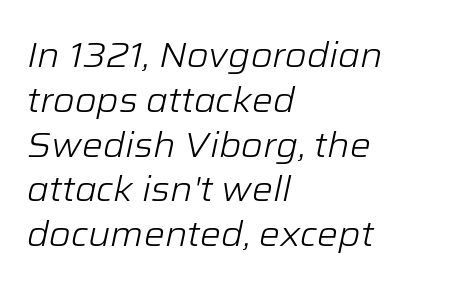
{"italic": "yes", "lean": "right", "slant_degrees": 12, "bold": "no", "weight": "light", "width": "normal", "stroke_contrast": "low", "x_height": "medium", "monospaced": "no", "underline": "no", "align": "left", "line_spacing": "normal", "line_spacing_ratio": 1.28, "letter_spacing": "normal", "letter_spacing_em": 0.0, "glyph_px": 35}
